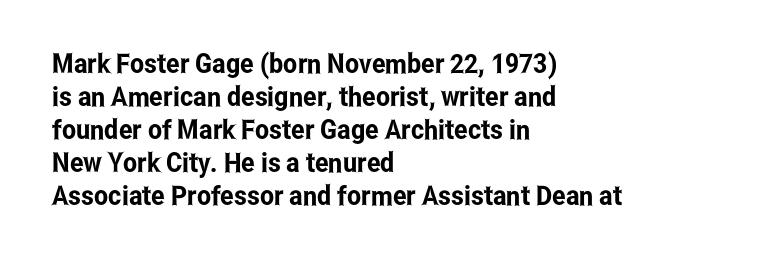
The image shows 27 px text type, upright; set left-aligned, line spacing 1.22x, normal letter spacing, not underlined.
